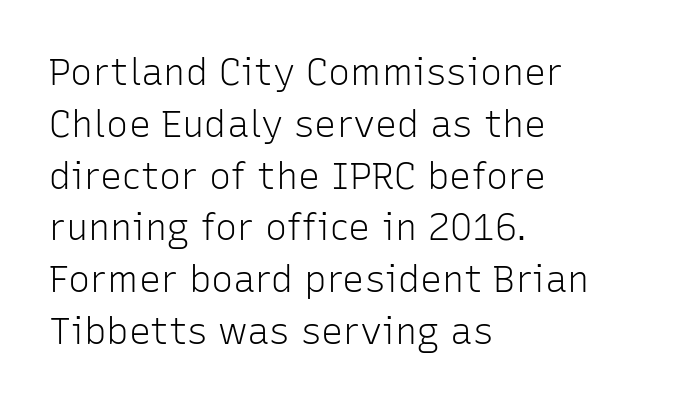
The image shows 37 px light sans-serif type, upright; set left-aligned, normal line spacing (1.4x), normal letter spacing, not underlined; low stroke contrast and a medium x-height.
